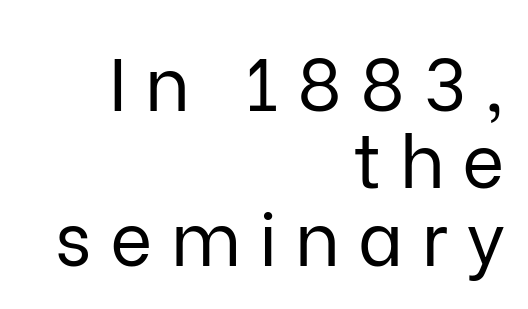
{"serif": "no", "italic": "no", "bold": "no", "weight": "regular", "width": "normal", "stroke_contrast": "low", "x_height": "medium", "monospaced": "no", "underline": "no", "align": "right", "line_spacing": "tight", "line_spacing_ratio": 1.06, "letter_spacing": "wide", "letter_spacing_em": 0.25, "glyph_px": 73}
